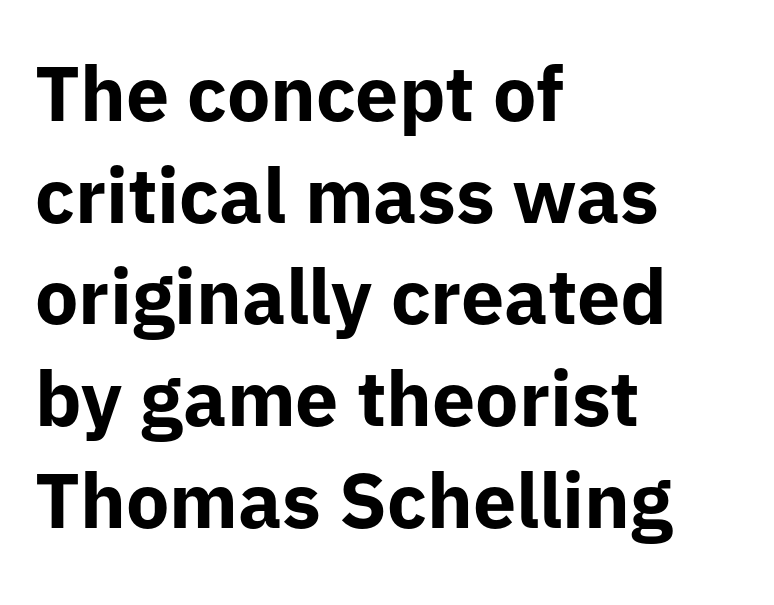
These lines stack with their left ends in a neat column. Quick note: not italic, upright. The rendering shows plain stroke endings on the letterforms — a sans-serif design. The rendering uses natural spacing where letterforms have individual widths. If you measured baseline to baseline, you'd find a middling distance.
